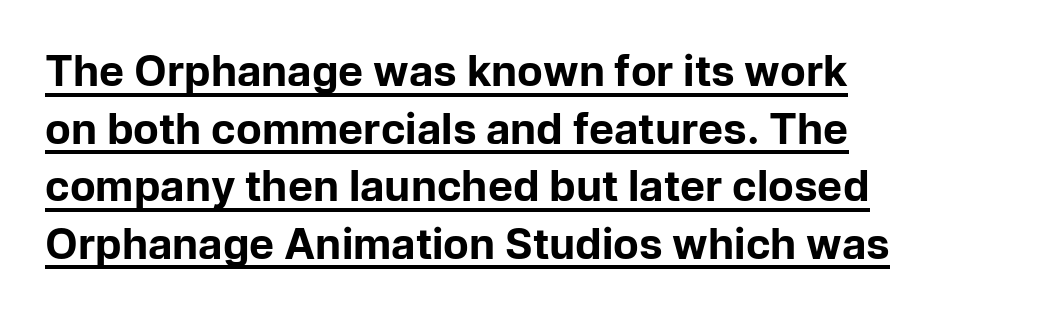
The image shows 42 px bold sans-serif type, upright; set left-aligned, normal line spacing (1.37x), normal letter spacing, underlined; low stroke contrast and a medium x-height.
